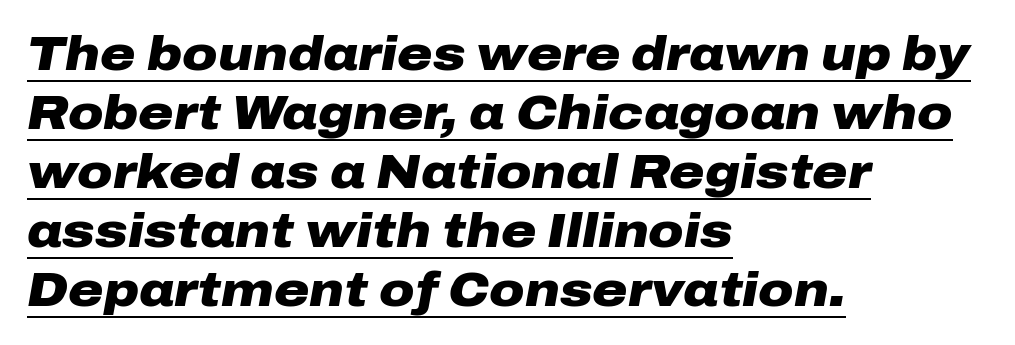
Quick note: underline on. Horizontal alignment here is leftward, the default for most running prose. The specimen reads as italic at a glance. These lines keep a tight, regular rhythm from letter to letter. Is this a fixed-width face? No — the glyphs have proportional, varying widths. Strong, thick strokes mark this as bold type.
